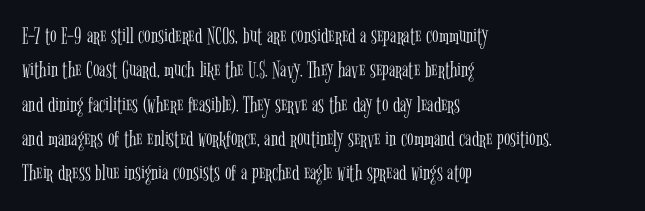
{"italic": "no", "bold": "no", "underline": "no", "align": "left", "line_spacing": "normal", "line_spacing_ratio": 1.43, "letter_spacing": "normal", "letter_spacing_em": 0.0, "glyph_px": 24}
